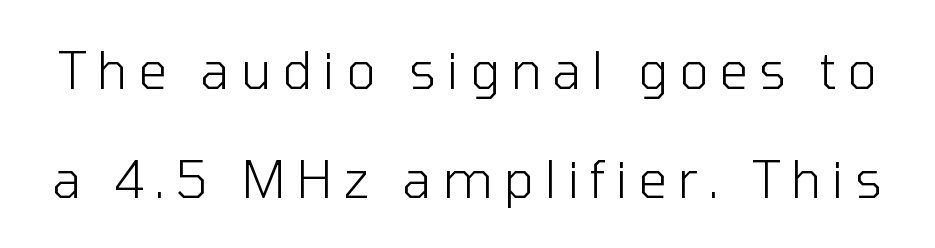
Do the characters align in a grid? No, the font is proportional. Stroke thickness stays within the range of a standard reading face or lighter. Regarding serifs, this sample does without them. Characters follow at a spacing far wider than the type designer built in. Underlining? Definitely not there. A typesetter would mark this as roman, not italic.
